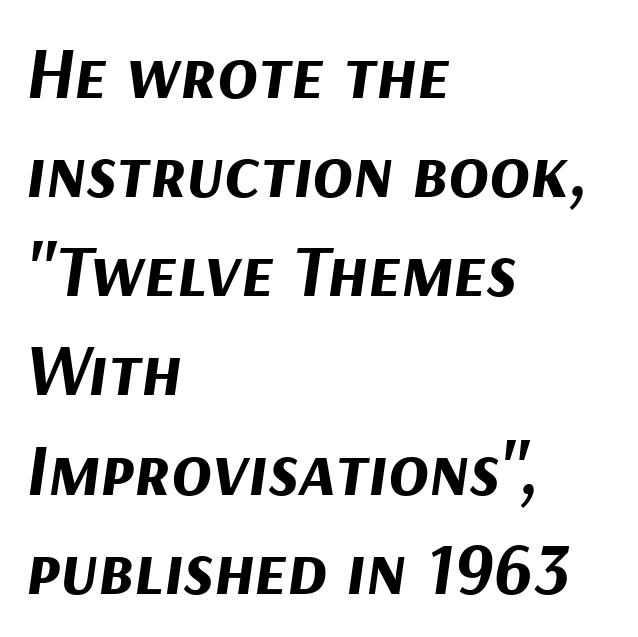
Q: Is the text bold? A: Yes.
Q: Is the text italic (slanted)? A: Yes, it leans right by about 9 degrees.
Q: Is the text underlined? A: No.
Q: How is the paragraph aligned? A: Left-aligned.
Q: Is the spacing between letters normal or unusually wide? A: Normal.
Q: Is the spacing between lines tight, normal or loose? A: Normal.
Q: Width (condensed, normal, or wide)? A: Normal.
Q: Stroke contrast? A: Medium.
Q: x-height? A: Medium.
Q: Monospaced? A: No.
